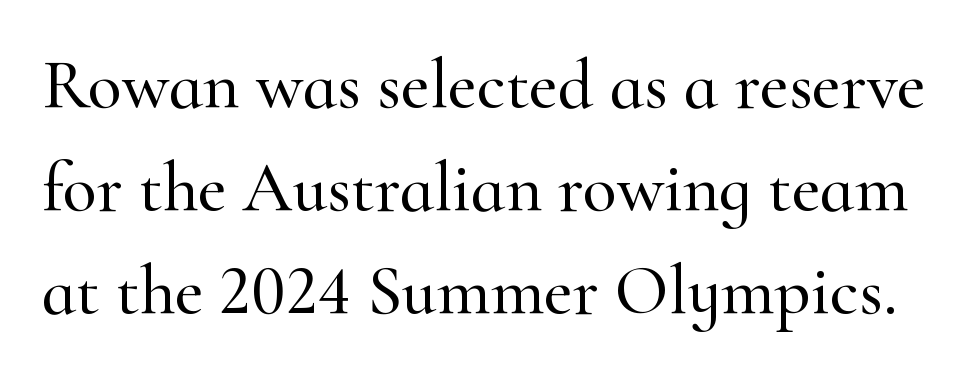
{"serif": "yes", "italic": "no", "width": "normal", "stroke_contrast": "high", "x_height": "small", "monospaced": "no", "underline": "no", "line_spacing": "normal", "line_spacing_ratio": 1.47, "letter_spacing": "normal", "letter_spacing_em": 0.0, "glyph_px": 70}
